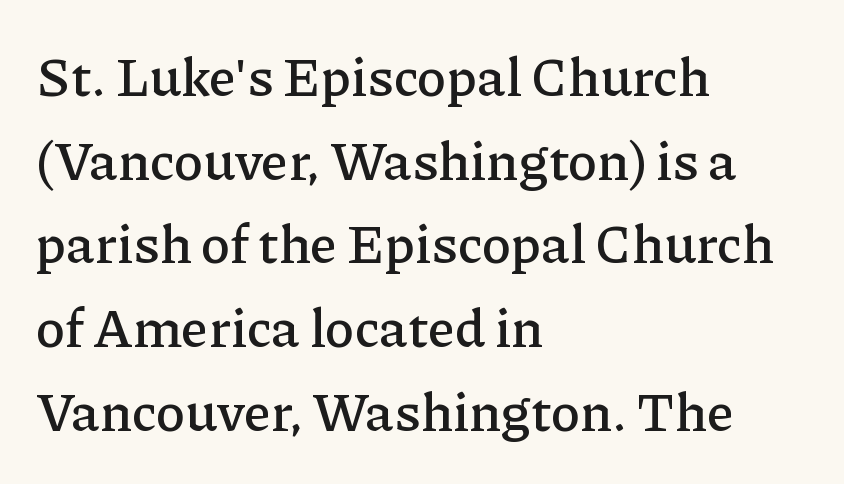
{"serif": "yes", "italic": "no", "width": "normal", "stroke_contrast": "low", "x_height": "medium", "monospaced": "no", "underline": "no", "align": "left", "line_spacing": "normal", "line_spacing_ratio": 1.55, "letter_spacing": "normal", "letter_spacing_em": 0.0, "glyph_px": 54}
